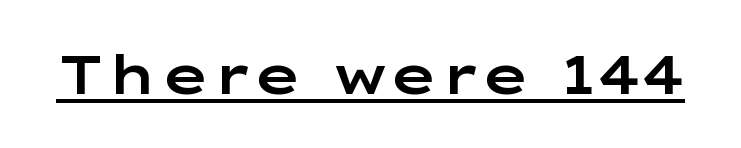
A typesetter would call this proportional, since set widths differ per character. This is roman type, the default non-slanted kind. Each letter's strokes conclude bluntly, with no projecting serifs. Characters follow at the spacing the type designer built in. Notice how a bar underscores the lettering throughout.
